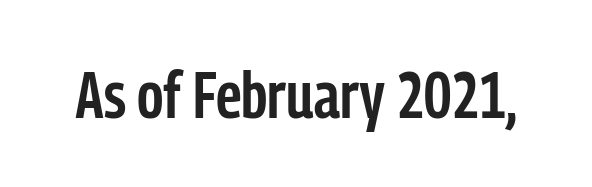
You could not count columns in this text — the font is proportionally spaced. The letters are semibold — heavier than regular but short of a full bold. Lines of text with bare space underneath. There is no visible air inserted between adjacent glyphs.
